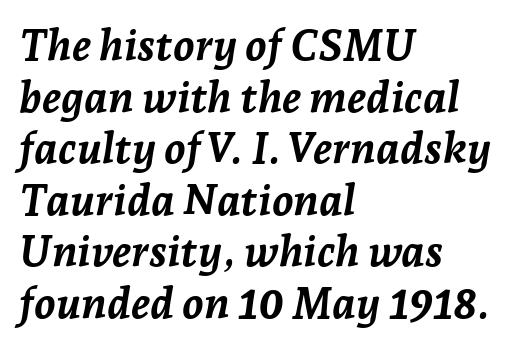
The passage shown is typed in a proportional face where columns would drift. Emphasis by weight is at full strength: bold. The specimen omits any rule beneath the text block's lines. The setting favours the left margin, as ordinary paragraphs usually do.
